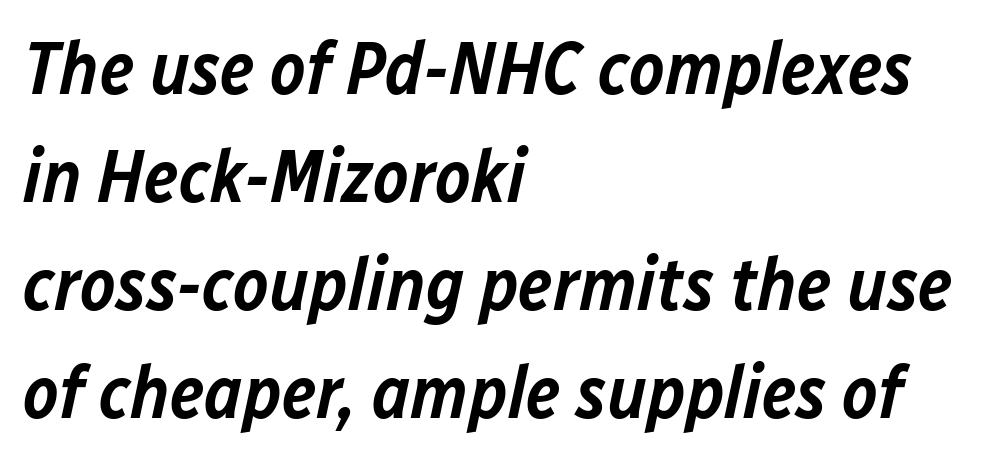
Is the block centered? No — it sits flush against the left margin. If you measured baseline to baseline, you'd find a middling distance. Is the type slanted? Yes — the strokes lean at a clear angle. The face used here is a semibold: visibly heavier than regular, lighter than bold.
